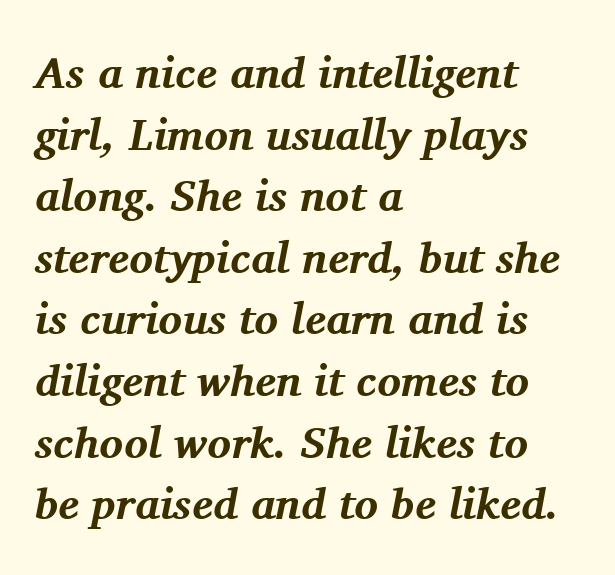
Q: Is the text bold? A: Yes.
Q: Is the text italic (slanted)? A: Yes, it leans right by about 11 degrees.
Q: Is the typeface a serif or a sans-serif typeface? A: Serif.
Q: Is the text underlined? A: No.
Q: How is the paragraph aligned? A: Left-aligned.
Q: Is the spacing between letters normal or unusually wide? A: Normal.
Q: Is the spacing between lines tight, normal or loose? A: Normal.
Q: Width (condensed, normal, or wide)? A: Normal.
Q: Stroke contrast? A: Medium.
Q: x-height? A: Medium.
Q: Monospaced? A: No.
